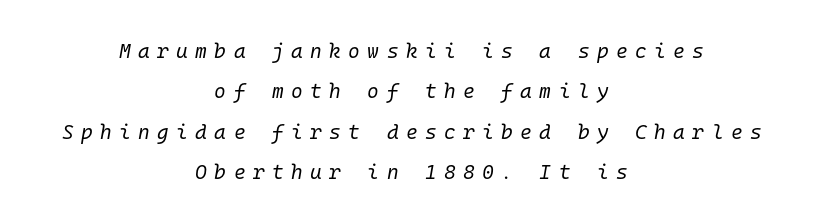
{"italic": "yes", "lean": "right", "slant_degrees": 10, "bold": "no", "underline": "no", "align": "center", "line_spacing": "loose", "line_spacing_ratio": 2.02, "letter_spacing": "wide", "letter_spacing_em": 0.37, "glyph_px": 20}
